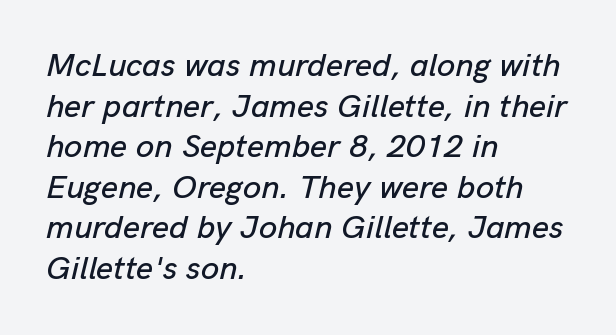
{"italic": "yes", "lean": "right", "slant_degrees": 13, "width": "normal", "stroke_contrast": "low", "x_height": "medium", "monospaced": "no", "underline": "no", "align": "left", "line_spacing_ratio": 1.23, "letter_spacing": "normal", "letter_spacing_em": 0.0, "glyph_px": 33}
